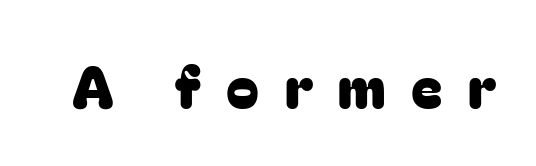
{"serif": "no", "italic": "no", "width": "normal", "stroke_contrast": "low", "x_height": "medium", "monospaced": "no", "underline": "no", "letter_spacing": "wide", "letter_spacing_em": 0.43, "glyph_px": 59}
